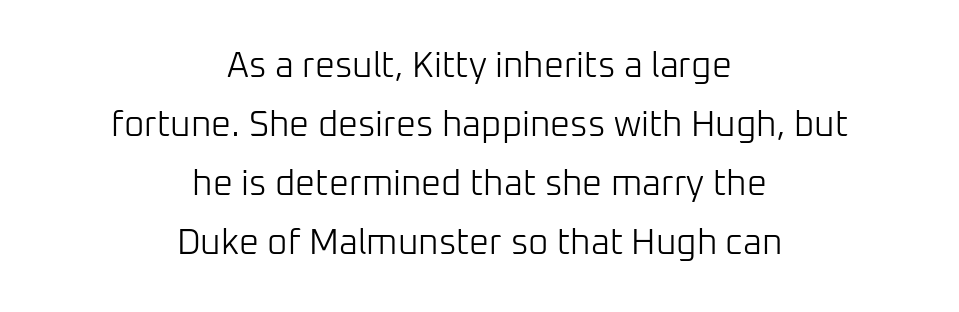
Does the type have serifs? No, each stem ends abruptly. The weight would be labelled regular, book, light, or lighter still. Note the varied advance widths — an 'i' is clearly narrower than an 'm'. Every character sits straight up, as roman type does. Horizontal alignment here is central, giving a formal, balanced look.
